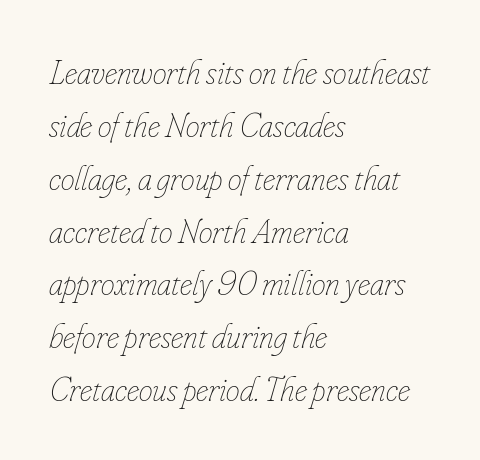
{"italic": "yes", "lean": "right", "slant_degrees": 16, "bold": "no", "weight": "thin", "width": "condensed", "stroke_contrast": "low", "x_height": "small", "monospaced": "no", "underline": "no", "align": "left", "line_spacing": "normal", "line_spacing_ratio": 1.51, "letter_spacing": "normal", "letter_spacing_em": 0.0, "glyph_px": 35}
